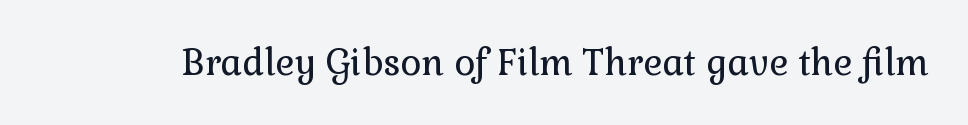
{"serif": "yes", "italic": "no", "bold": "no", "weight": "regular", "width": "normal", "stroke_contrast": "low", "x_height": "medium", "monospaced": "no", "underline": "no", "letter_spacing": "normal", "letter_spacing_em": 0.0, "glyph_px": 36}
